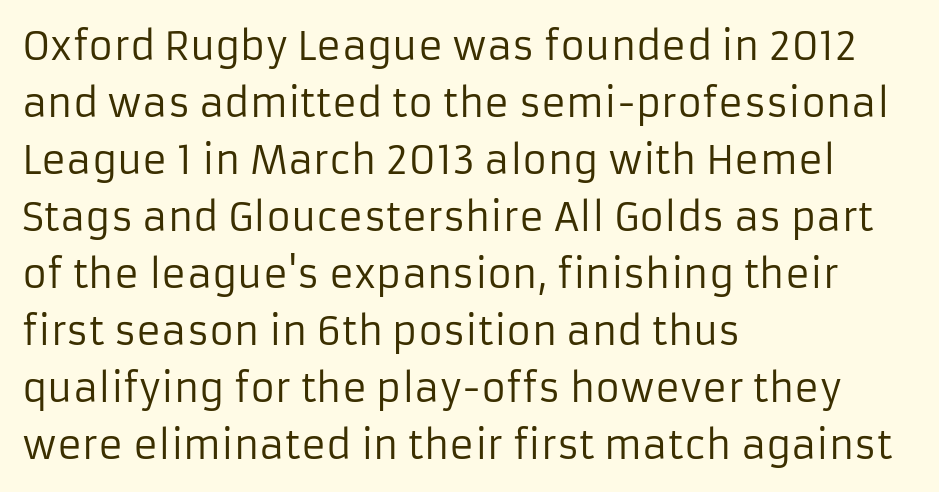
What stands out about the letter spacing? Nothing — it is the standard amount. The passage shown is not bold in any degree. This sample has the flowing, uneven cadence of proportional lettering. The font family rendered here belongs to the sans-serif group. Italic? Not at all — the glyphs are vertical.
